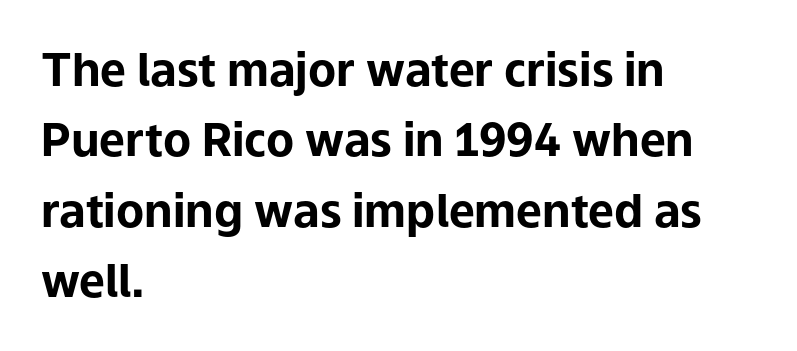
Q: Is the text bold? A: Yes.
Q: Is the text italic (slanted)? A: No, it is upright.
Q: Is the typeface a serif or a sans-serif typeface? A: Sans-serif.
Q: Is the text underlined? A: No.
Q: How is the paragraph aligned? A: Left-aligned.
Q: Is the spacing between letters normal or unusually wide? A: Normal.
Q: Is the spacing between lines tight, normal or loose? A: Normal.
Q: Width (condensed, normal, or wide)? A: Normal.
Q: Stroke contrast? A: Low.
Q: x-height? A: Medium.
Q: Monospaced? A: No.
